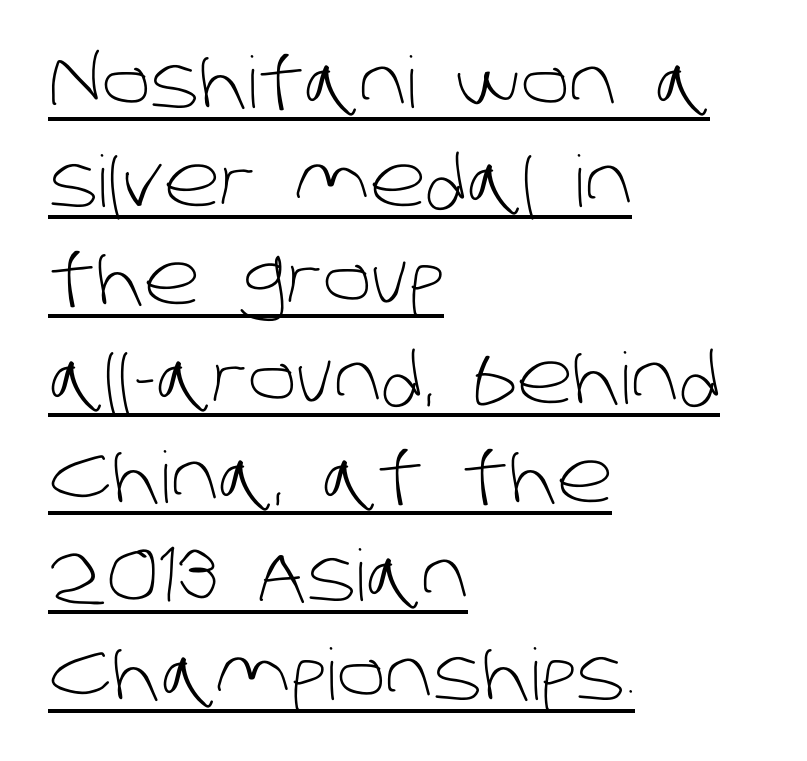
The image shows 71 px light sans-serif type; set left-aligned, normal line spacing (1.39x), normal letter spacing, underlined; low stroke contrast and a large x-height.
